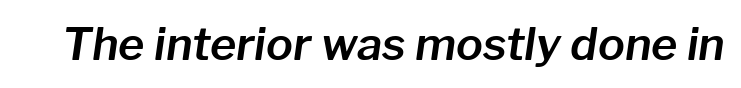
Q: Is the text italic (slanted)? A: Yes, it leans right by about 8 degrees.
Q: Is the text underlined? A: No.
Q: Is the spacing between letters normal or unusually wide? A: Normal.
Q: Width (condensed, normal, or wide)? A: Normal.
Q: Stroke contrast? A: Low.
Q: x-height? A: Medium.
Q: Monospaced? A: No.
